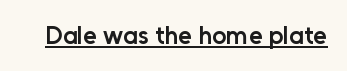
The image shows 25 px text type, upright; set normal letter spacing, underlined.
